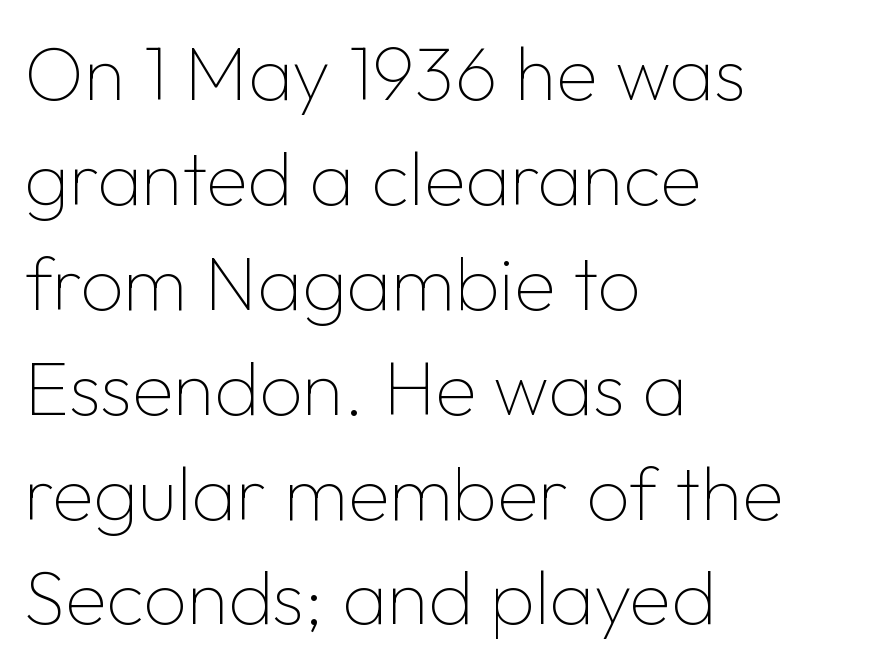
{"serif": "no", "italic": "no", "bold": "no", "weight": "thin", "width": "normal", "stroke_contrast": "low", "x_height": "medium", "monospaced": "no", "underline": "no", "align": "left", "line_spacing": "normal", "line_spacing_ratio": 1.38, "letter_spacing": "normal", "letter_spacing_em": 0.0, "glyph_px": 76}
